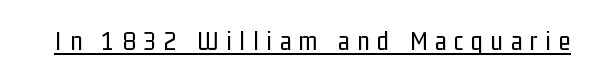
{"italic": "no", "bold": "no", "underline": "yes", "letter_spacing": "wide", "letter_spacing_em": 0.29, "glyph_px": 27}
